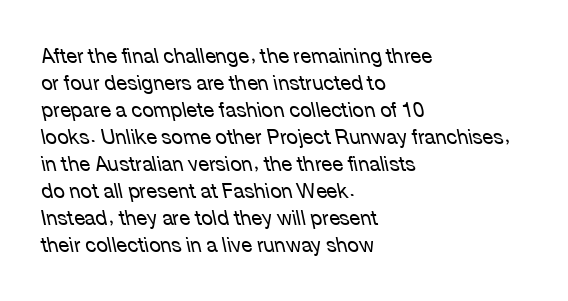
Q: Is the text bold? A: No.
Q: Is the text italic (slanted)? A: Yes, it leans left by about 12 degrees.
Q: Is the text underlined? A: No.
Q: How is the paragraph aligned? A: Left-aligned.
Q: Is the spacing between letters normal or unusually wide? A: Normal.
Q: Is the spacing between lines tight, normal or loose? A: Normal.
